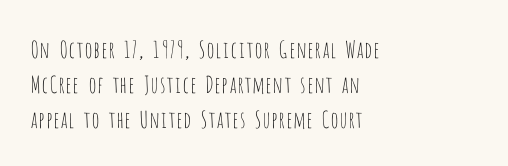
A typesetter would call this leading conventional body-copy spacing. Casual observation: everything's shoved over to the left. Counters stay open thanks to moderate or lighter strokes. The lettering stays uniformly vertical, giving the passage a roman look. No extra tracking has been applied to these lines. The gap between lines stays unmarked.
